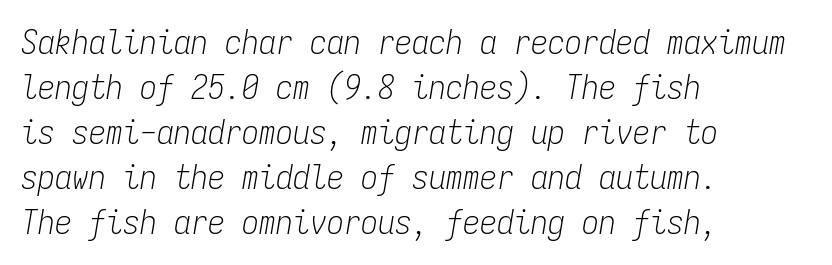
{"italic": "yes", "lean": "right", "slant_degrees": 9, "bold": "no", "weight": "light", "width": "condensed", "stroke_contrast": "low", "x_height": "medium", "monospaced": "yes", "underline": "no", "align": "left", "line_spacing": "normal", "line_spacing_ratio": 1.32, "letter_spacing": "normal", "letter_spacing_em": 0.0, "glyph_px": 34}
